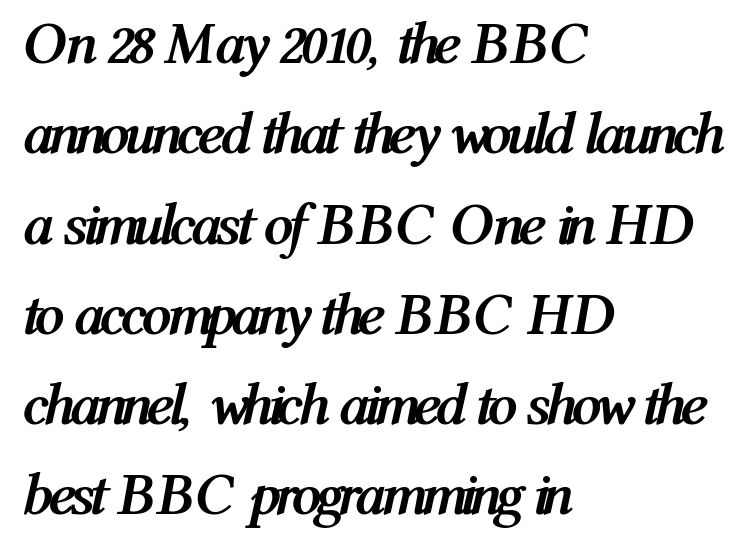
Compared with typical body copy, the letter spacing here is the same. The passage shown is not underscored anywhere. Think of a printed novel: that variable character pitch is what you see here. Designer's note — italics engaged.
